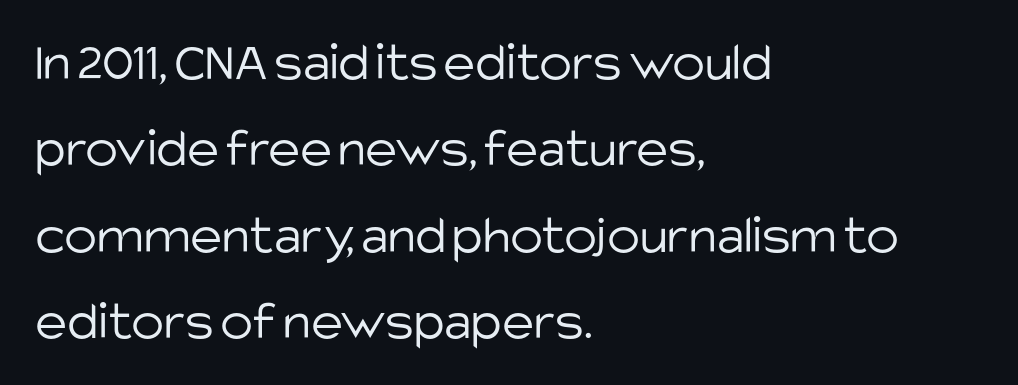
The image shows 55 px light sans-serif type, upright; set left-aligned, normal line spacing (1.57x), normal letter spacing, not underlined; low stroke contrast and a large x-height.
